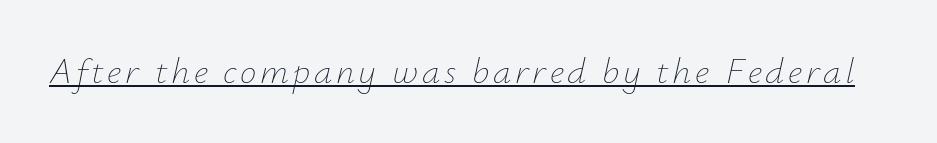
The image shows 37 px thin type, italic (leaning right); set underlined; low stroke contrast and a small x-height.
